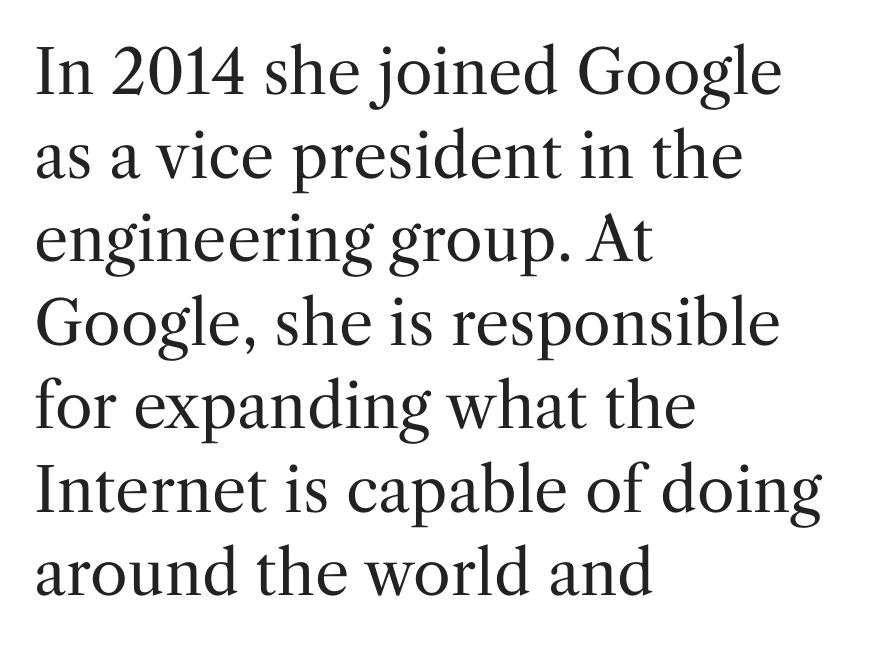
{"serif": "yes", "italic": "no", "bold": "no", "weight": "regular", "width": "normal", "stroke_contrast": "medium", "x_height": "medium", "monospaced": "no", "underline": "no", "align": "left", "line_spacing": "normal", "line_spacing_ratio": 1.37, "letter_spacing": "normal", "letter_spacing_em": 0.0, "glyph_px": 61}
